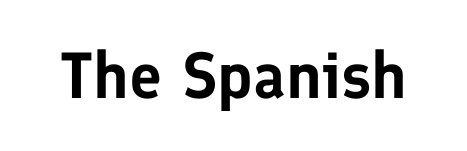
The image shows 65 px sans-serif type, upright; set normal letter spacing, not underlined; low stroke contrast and a medium x-height.
